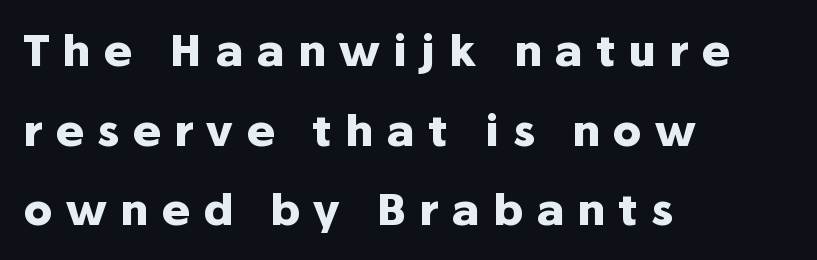
The image shows 43 px heavy sans-serif type, upright; set left-aligned, line spacing 1.85x, unusually wide letter spacing (+0.31 em), not underlined; low stroke contrast and a medium x-height.
